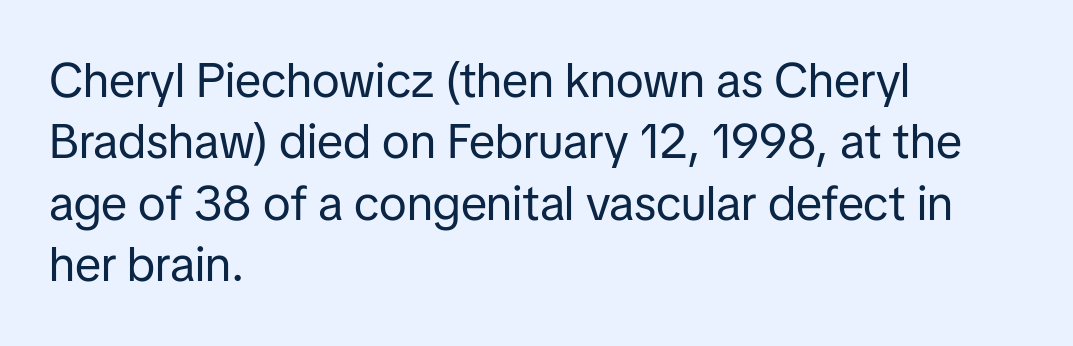
Q: Is the text bold? A: No.
Q: Is the text italic (slanted)? A: No, it is upright.
Q: Is the typeface a serif or a sans-serif typeface? A: Sans-serif.
Q: Is the text underlined? A: No.
Q: How is the paragraph aligned? A: Left-aligned.
Q: Is the spacing between letters normal or unusually wide? A: Normal.
Q: Is the spacing between lines tight, normal or loose? A: Normal.
Q: Width (condensed, normal, or wide)? A: Normal.
Q: Stroke contrast? A: Low.
Q: x-height? A: Medium.
Q: Monospaced? A: No.
